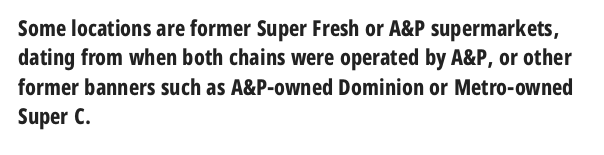
The image shows 22 px bold type, upright; set left-aligned, normal line spacing (1.34x), normal letter spacing, not underlined.
